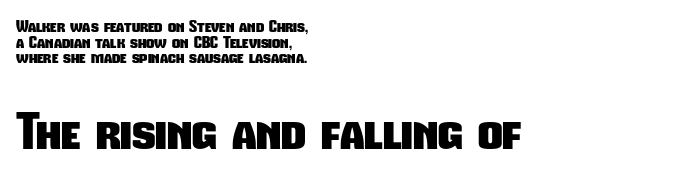
The image shows 48 px heavy, condensed sans-serif type; set left-aligned, tight line spacing (0.97x), normal letter spacing, not underlined; the second (bottom) block is 3.0x larger; low stroke contrast and a medium x-height.
